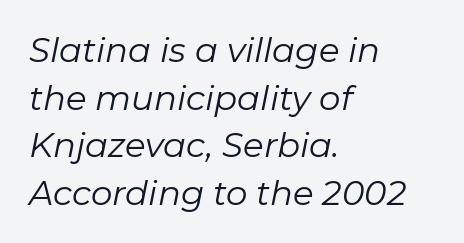
Stroke mass is kept to a normal reading level or below. Honestly, the letter spacing is just normal — you wouldn't notice it. Compared with ordinary roman type, these characters are visibly tilted. The vertical gap from one line to the next is medium. Horizontally, the lines are justified to the leading edge only. Check the space under the baseline: it is left empty.
